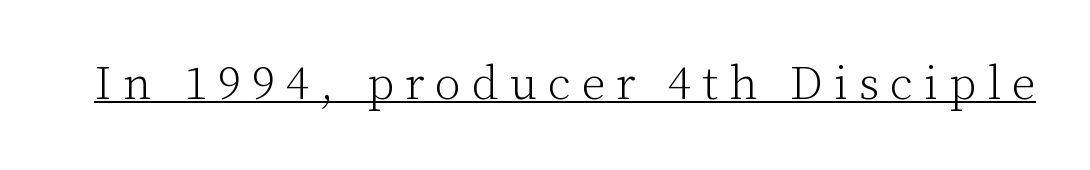
{"serif": "yes", "italic": "no", "bold": "no", "weight": "light", "width": "normal", "stroke_contrast": "low", "x_height": "medium", "monospaced": "no", "underline": "yes", "letter_spacing": "wide", "letter_spacing_em": 0.23, "glyph_px": 47}
